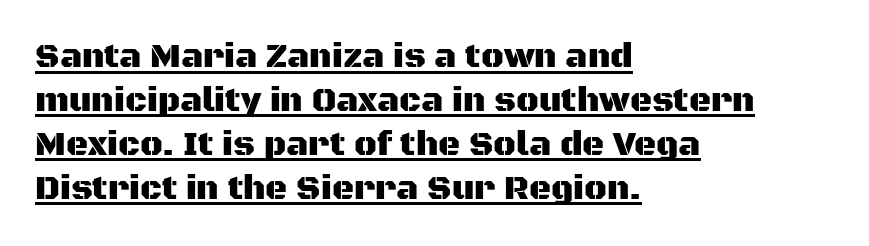
The image shows 34 px sans-serif type, upright; set left-aligned, normal line spacing (1.29x), normal letter spacing, underlined; medium stroke contrast and a large x-height.
